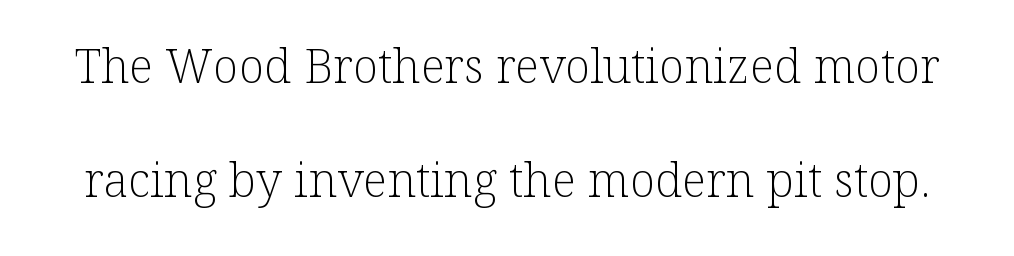
{"serif": "yes", "italic": "no", "bold": "no", "weight": "light", "width": "normal", "stroke_contrast": "low", "x_height": "medium", "monospaced": "no", "underline": "no", "line_spacing": "loose", "line_spacing_ratio": 2.43, "letter_spacing": "normal", "letter_spacing_em": 0.0, "glyph_px": 47}
